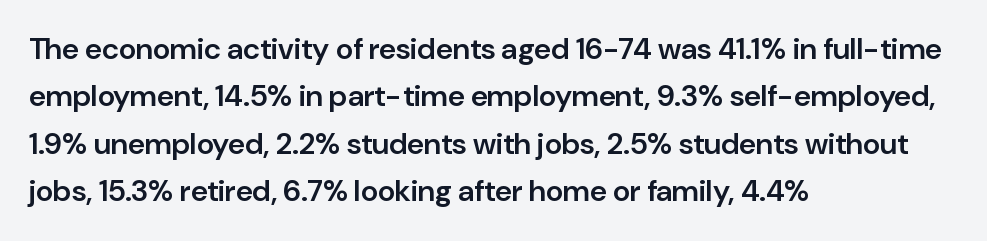
{"serif": "no", "italic": "no", "bold": "semi", "weight": "semibold", "width": "normal", "stroke_contrast": "low", "x_height": "medium", "monospaced": "no", "underline": "no", "align": "left", "line_spacing": "normal", "line_spacing_ratio": 1.58, "letter_spacing": "normal", "letter_spacing_em": 0.0, "glyph_px": 30}
